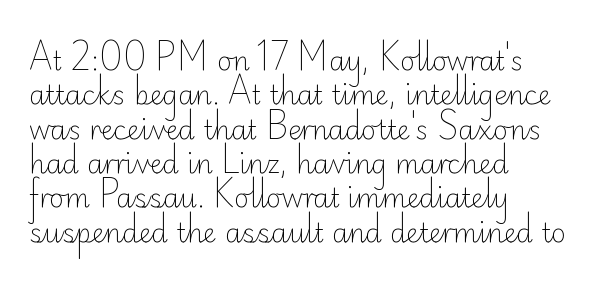
The image shows 26 px text type, upright; set left-aligned, normal line spacing (1.32x), normal letter spacing, not underlined.
